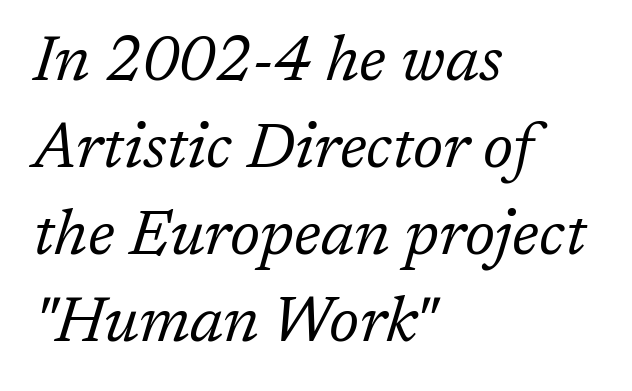
Q: Is the text bold? A: No.
Q: Is the text italic (slanted)? A: Yes, it leans right by about 17 degrees.
Q: Is the typeface a serif or a sans-serif typeface? A: Serif.
Q: Is the text underlined? A: No.
Q: How is the paragraph aligned? A: Left-aligned.
Q: Is the spacing between letters normal or unusually wide? A: Normal.
Q: Is the spacing between lines tight, normal or loose? A: Normal.
Q: Width (condensed, normal, or wide)? A: Normal.
Q: Stroke contrast? A: Low.
Q: x-height? A: Medium.
Q: Monospaced? A: No.
